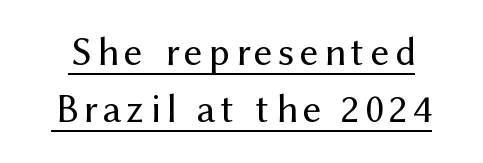
{"serif": "no", "italic": "no", "bold": "no", "weight": "regular", "width": "normal", "stroke_contrast": "medium", "x_height": "medium", "monospaced": "no", "underline": "yes", "line_spacing": "normal", "line_spacing_ratio": 1.4, "glyph_px": 41}
